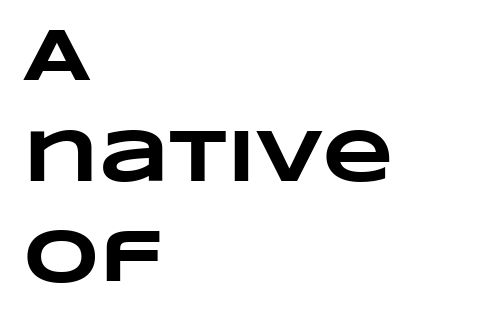
{"bold": "yes", "weight": "heavy", "width": "wide", "stroke_contrast": "low", "x_height": "large", "monospaced": "no", "underline": "no", "align": "left", "line_spacing": "normal", "line_spacing_ratio": 1.36, "letter_spacing": "normal", "letter_spacing_em": 0.0, "glyph_px": 74}
